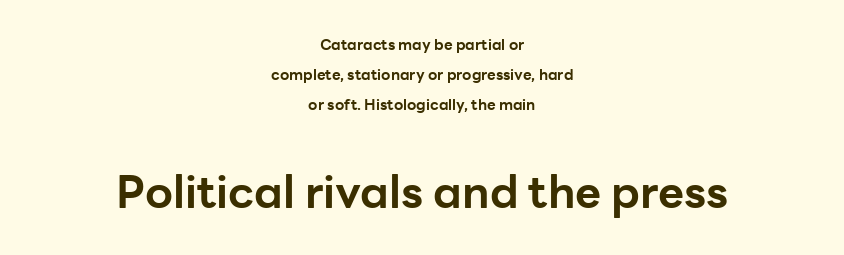
Do the characters align in a grid? No, the font is proportional. Scale increases going downward across the two blocks. Caption: bold face, heavy strokes. Line spacing here is loose. The gaps between neighbouring characters are ordinary and unremarkable.
